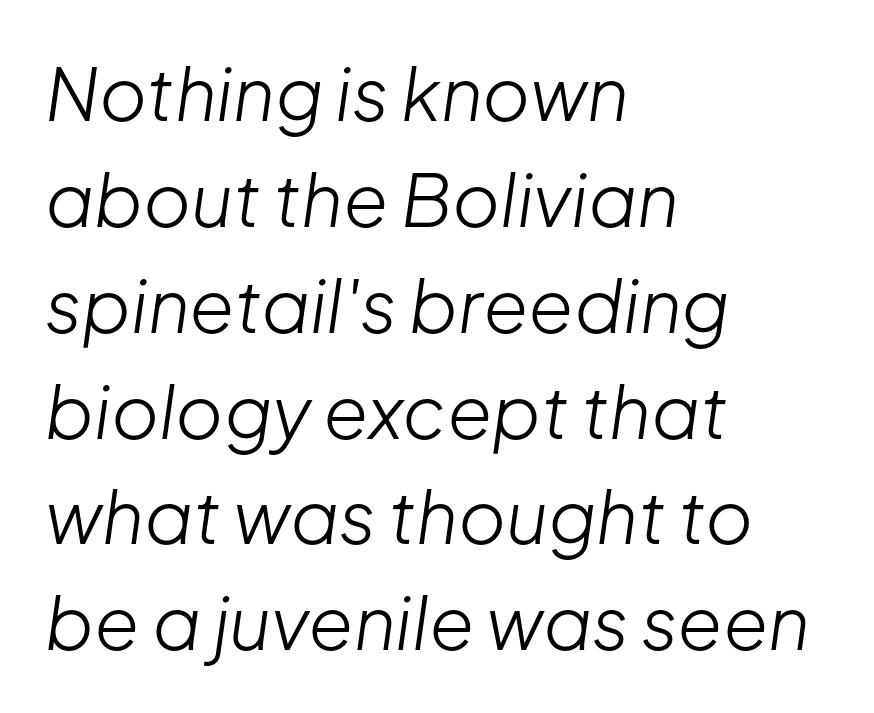
Q: Is the text bold? A: No.
Q: Is the text italic (slanted)? A: Yes, it leans right by about 8 degrees.
Q: Is the text underlined? A: No.
Q: How is the paragraph aligned? A: Left-aligned.
Q: Is the spacing between letters normal or unusually wide? A: Normal.
Q: Is the spacing between lines tight, normal or loose? A: Normal.
Q: Width (condensed, normal, or wide)? A: Normal.
Q: Stroke contrast? A: Low.
Q: x-height? A: Medium.
Q: Monospaced? A: No.
